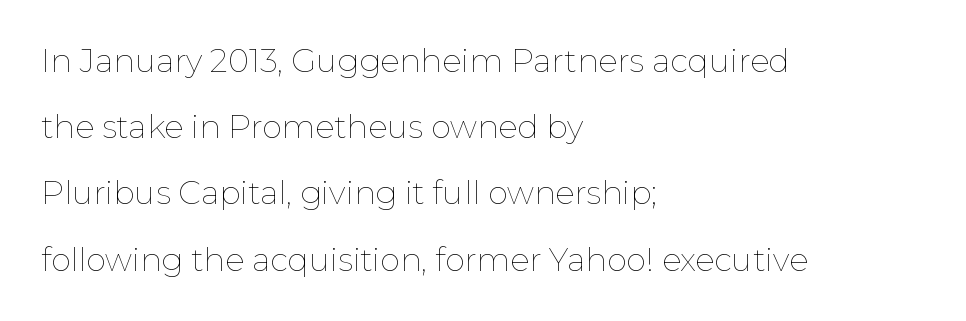
The image shows 32 px thin type, upright; set left-aligned, loose line spacing (2.07x), normal letter spacing, not underlined; low stroke contrast and a medium x-height.
